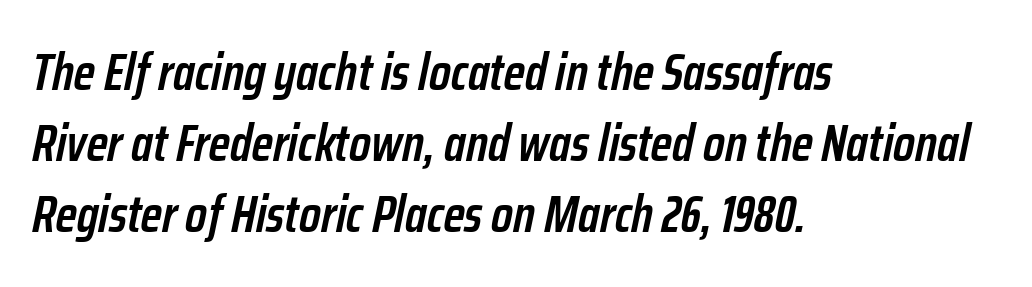
Q: Is the text bold? A: Semi-bold.
Q: Is the text italic (slanted)? A: Yes, it leans right by about 12 degrees.
Q: Is the text underlined? A: No.
Q: How is the paragraph aligned? A: Left-aligned.
Q: Is the spacing between letters normal or unusually wide? A: Normal.
Q: Is the spacing between lines tight, normal or loose? A: Normal.
Q: Width (condensed, normal, or wide)? A: Condensed.
Q: Stroke contrast? A: Low.
Q: x-height? A: Medium.
Q: Monospaced? A: No.
